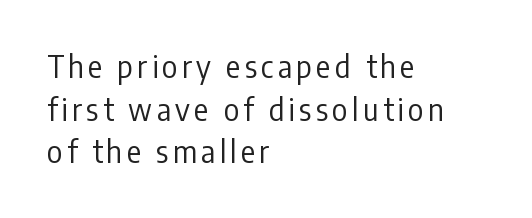
Q: Is the text bold? A: No.
Q: Is the text italic (slanted)? A: No, it is upright.
Q: Is the typeface a serif or a sans-serif typeface? A: Sans-serif.
Q: Is the text underlined? A: No.
Q: How is the paragraph aligned? A: Left-aligned.
Q: Is the spacing between lines tight, normal or loose? A: Normal.
Q: Width (condensed, normal, or wide)? A: Condensed.
Q: Stroke contrast? A: Low.
Q: x-height? A: Medium.
Q: Monospaced? A: No.
